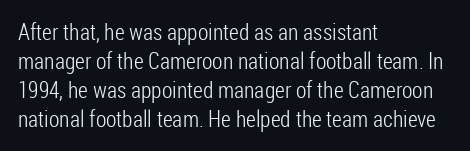
{"italic": "no", "bold": "no", "underline": "no", "align": "left", "line_spacing": "normal", "line_spacing_ratio": 1.26, "letter_spacing": "normal", "letter_spacing_em": 0.0, "glyph_px": 23}
